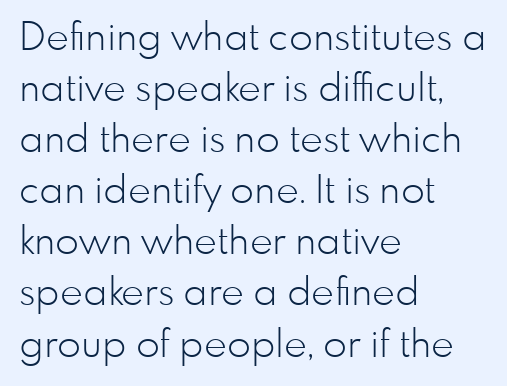
{"serif": "no", "italic": "no", "bold": "no", "weight": "light", "width": "normal", "stroke_contrast": "low", "x_height": "small", "monospaced": "no", "underline": "no", "align": "left", "line_spacing": "normal", "line_spacing_ratio": 1.31, "letter_spacing": "normal", "letter_spacing_em": 0.0, "glyph_px": 39}
